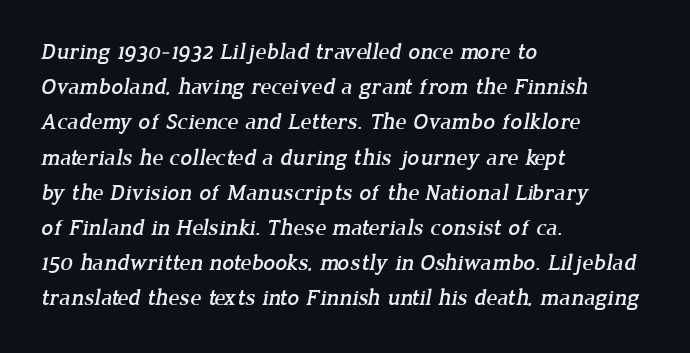
The image shows 23 px text type; set left-aligned, normal line spacing (1.53x), normal letter spacing, not underlined.
